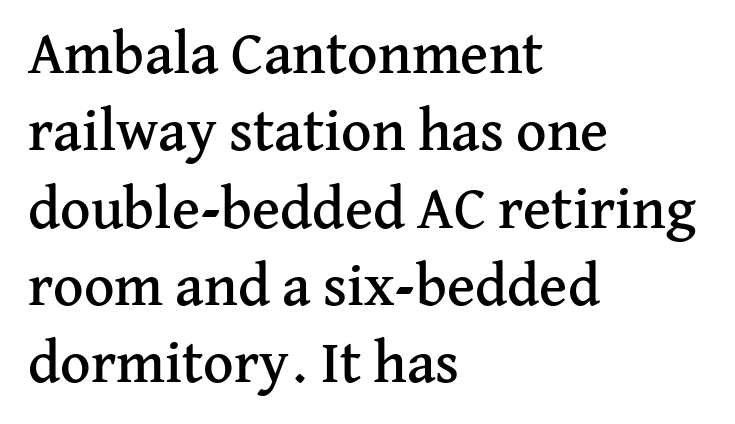
{"serif": "yes", "italic": "no", "width": "normal", "stroke_contrast": "medium", "x_height": "medium", "monospaced": "no", "underline": "no", "align": "left", "line_spacing": "normal", "line_spacing_ratio": 1.31, "letter_spacing": "normal", "letter_spacing_em": 0.0, "glyph_px": 59}
